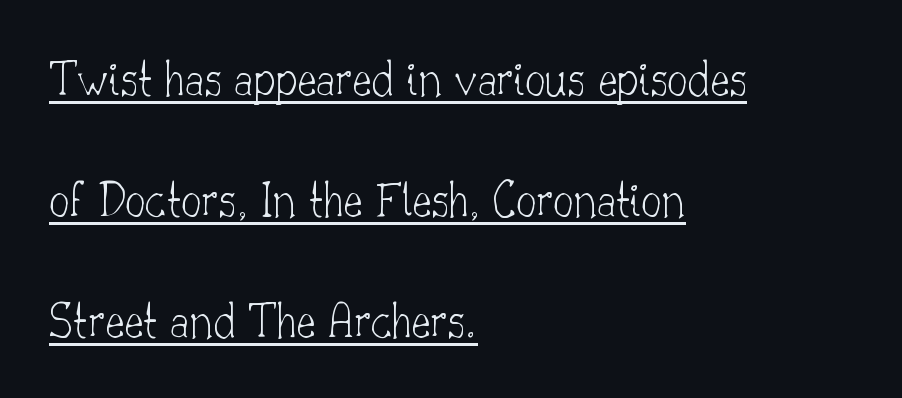
Students, observe: this is what heavily led, spacious text looks like. There is no visible air inserted between adjacent glyphs. Heft: none added — not bold. The ragged edge is on the right, which tells us the setting is flush left.
